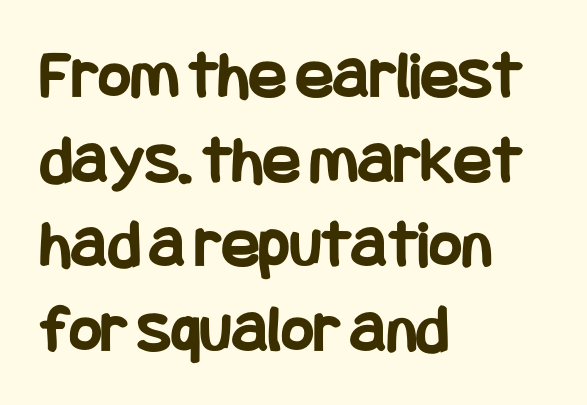
The image shows 70 px bold, condensed sans-serif type, upright; set left-aligned, line spacing 1.21x, normal letter spacing, not underlined; low stroke contrast and a large x-height.
